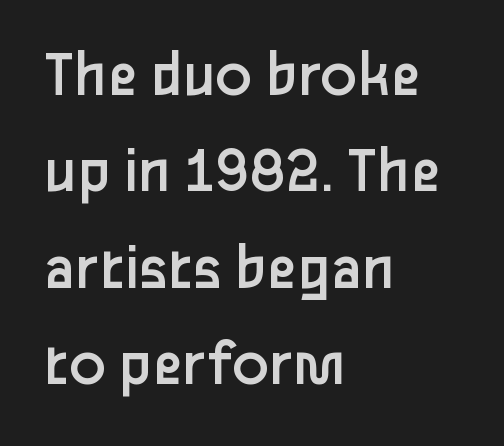
Character widths vary here, with narrow letters taking less room than wide ones. Letter spacing: default. Notice how descenders clear the ascenders below comfortably — that's standard leading. This sample is left-justified, so line endings fall wherever the words run out. The strokes carry an ordinary text weight at most.
